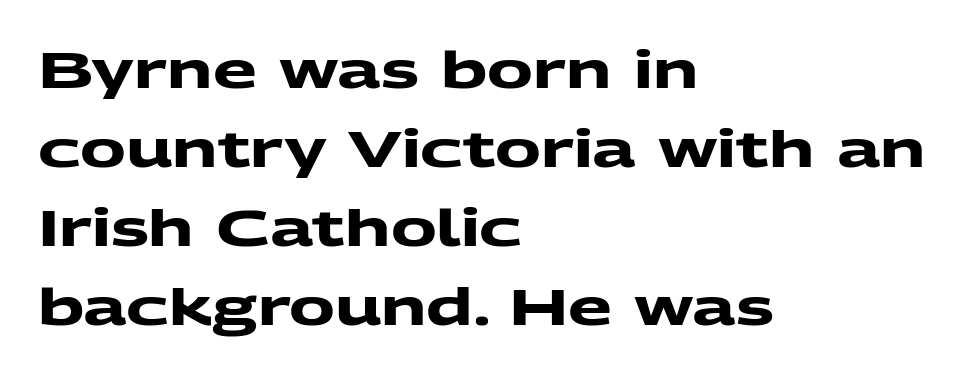
Line spacing here is normal. Alignment: flush left. The typeface chosen for these lines omits serifs. Note the varied advance widths — an 'i' is clearly narrower than an 'm'. The tracking reads as untouched default to a designer's eye.
